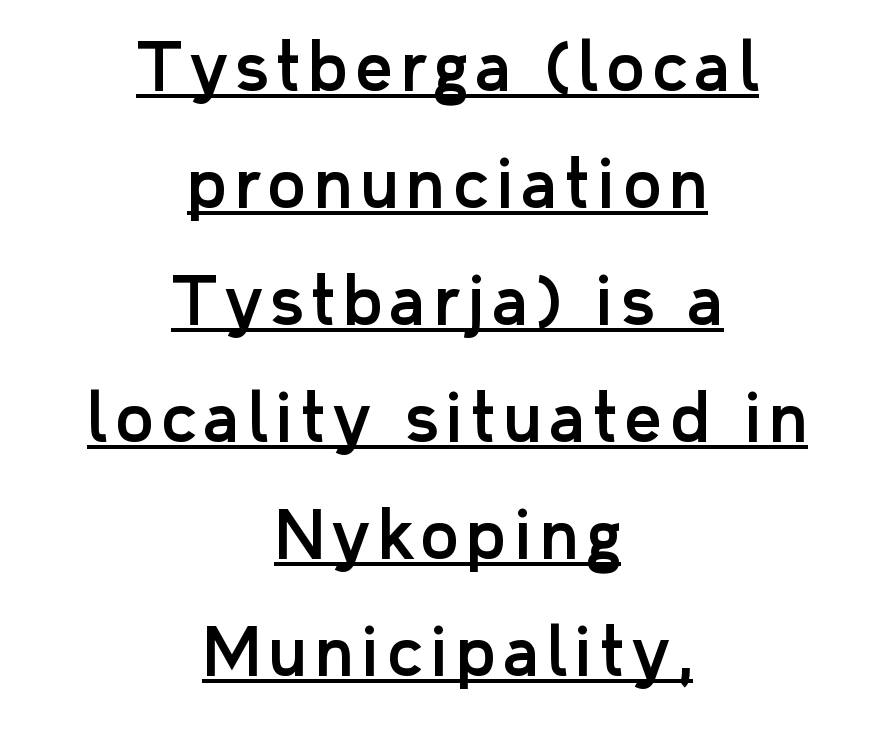
The image shows 65 px sans-serif type, upright; set centered, line spacing 1.8x, underlined; low stroke contrast and a medium x-height.
